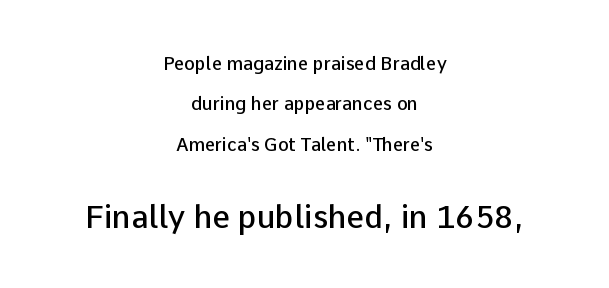
Do the characters align in a grid? No, the font is proportional. Students, observe: this is what heavily led, spacious text looks like. The passage shown has conventional tracking throughout. Bigger letters appear in the bottom chunk; the top chunk is reduced. Semibold letterforms, between regular and bold. Visually the block forms a symmetrical silhouette, jagged on both flanks.
